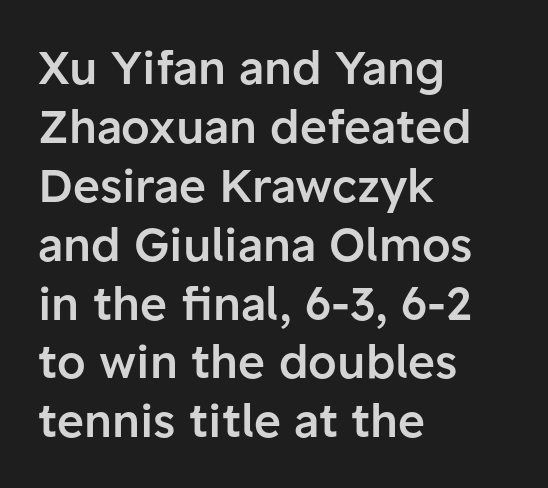
No italicization has been applied; the sample stays upright. Between one letter and the next there's only the usual sliver of space. Emphasis by weight is partial: semibold. The lines sit at an ordinary, default distance from one another. You could not count columns in this text — the font is proportionally spaced. Typeset ragged right — the left edge is the straight one.
